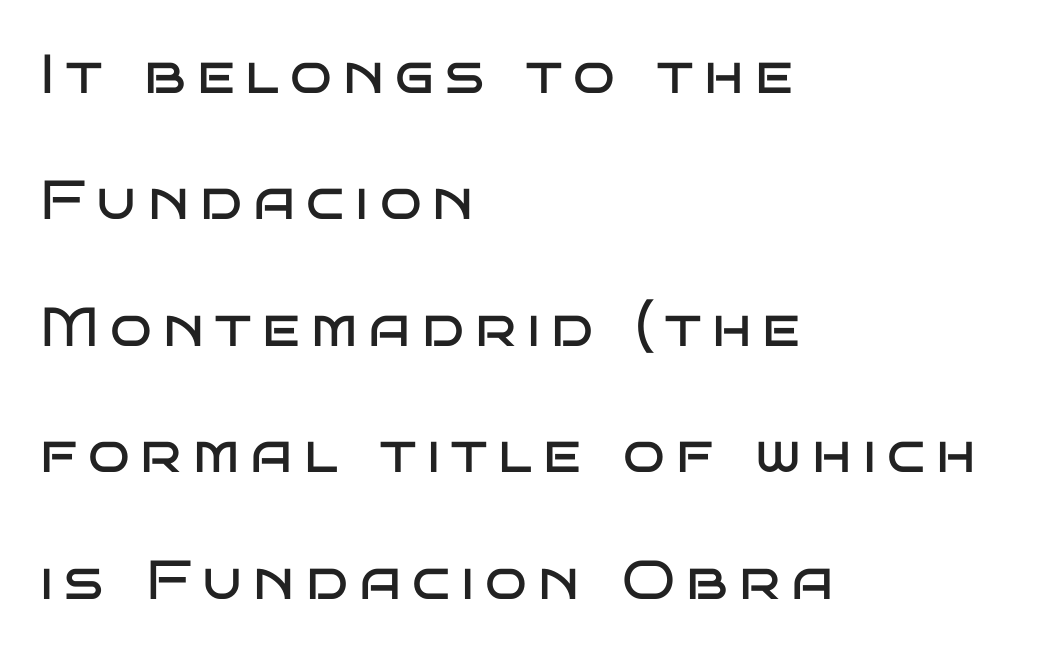
No word sits above an underline. Posture: upright roman. Loose tracking; the words dissolve into strings of separated letters. The lines in this sample share a left origin and differ only in where they stop. The weight would be labelled regular, book, light, or lighter still.
